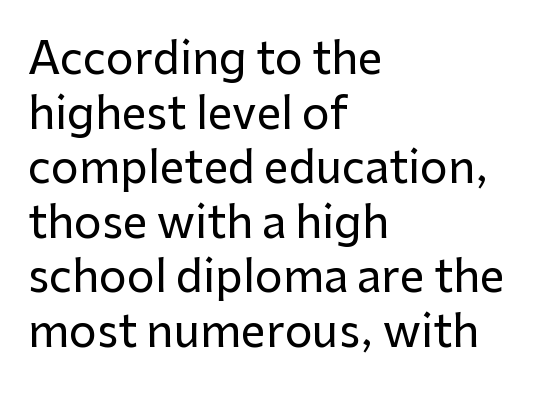
The image shows 44 px sans-serif type, upright; set left-aligned, line spacing 1.24x, normal letter spacing, not underlined; low stroke contrast and a medium x-height.
